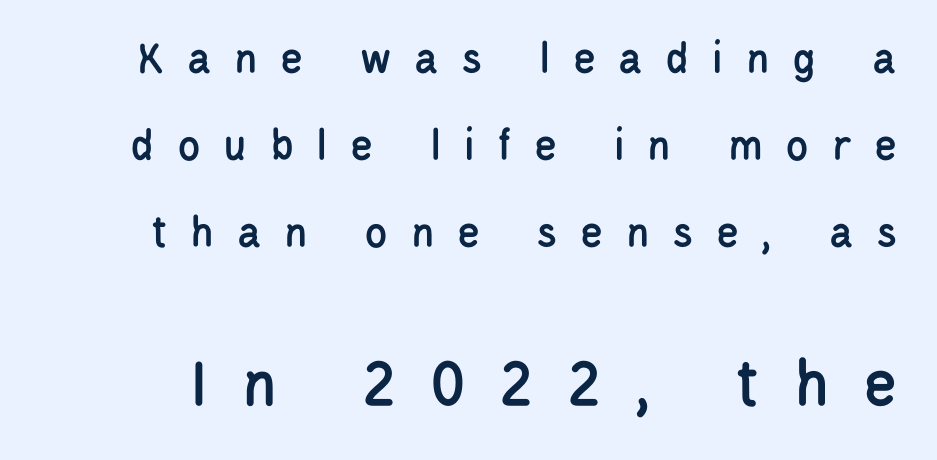
Caption: upper text group reduced, lower text group enlarged. Typographically, this falls in the sans-serif category. Glance below the letters and you will spot only blank space. Nope, not italic — everything's standing straight. The rendering uses natural spacing where letterforms have individual widths. The tracking jumps out immediately: characters are airy and widely separated.
